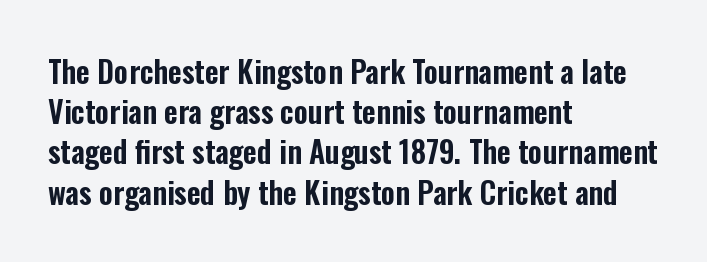
The image shows 30 px condensed sans-serif type, upright; set left-aligned, normal line spacing (1.34x), normal letter spacing, not underlined; low stroke contrast and a medium x-height.
